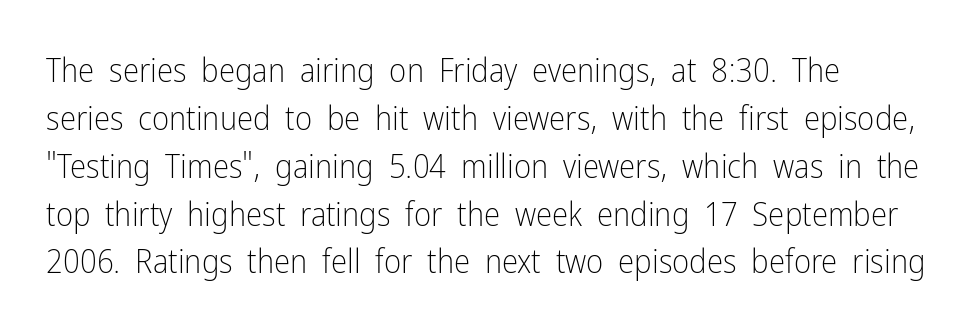
The image shows 33 px light, condensed sans-serif type, upright; set normal line spacing (1.45x), normal letter spacing, not underlined; low stroke contrast and a medium x-height.
